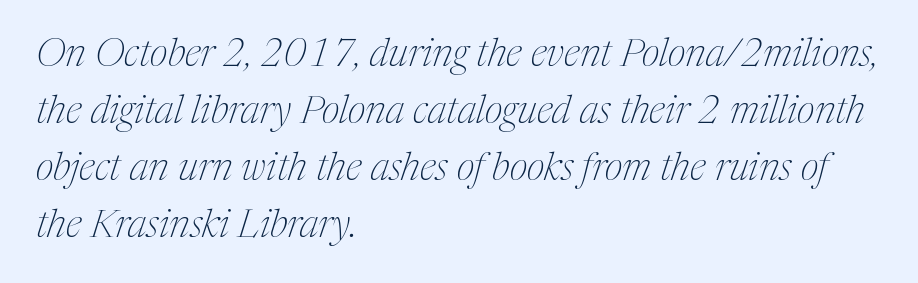
{"serif": "yes", "italic": "yes", "lean": "right", "slant_degrees": 17, "bold": "no", "weight": "thin", "width": "condensed", "stroke_contrast": "medium", "x_height": "medium", "monospaced": "no", "underline": "no", "align": "left", "line_spacing": "normal", "line_spacing_ratio": 1.46, "letter_spacing": "normal", "letter_spacing_em": 0.0, "glyph_px": 39}
